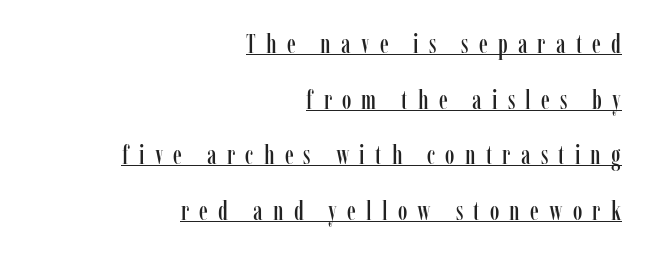
The image shows 27 px text type, upright; set right-aligned, loose line spacing (2.06x), unusually wide letter spacing (+0.38 em), underlined.
